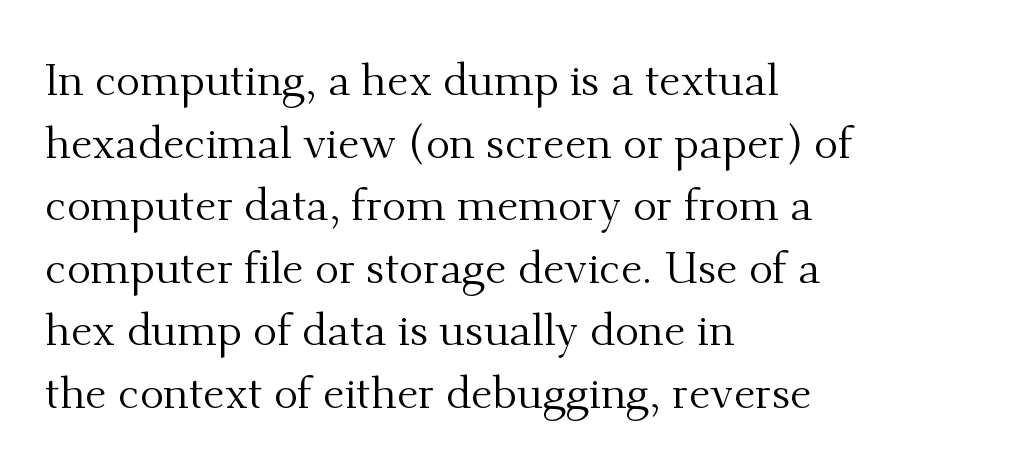
{"serif": "yes", "italic": "no", "bold": "no", "weight": "regular", "width": "normal", "stroke_contrast": "medium", "x_height": "small", "monospaced": "no", "underline": "no", "align": "left", "line_spacing": "normal", "line_spacing_ratio": 1.39, "letter_spacing": "normal", "letter_spacing_em": 0.0, "glyph_px": 45}
